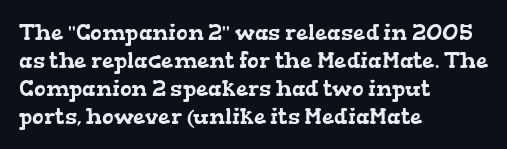
How are the letters spaced? Ordinarily, with no added tracking. The paragraph shown leans on its left margin. The vertical gap from one line to the next is medium. Just letters on the line, the space beneath them empty.
